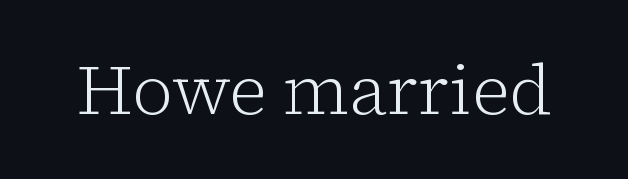
Do the letters lean? They stand straight. The typesetting does not lean heavy: it is not bold. Nothing unusual about the tracking: characters are spaced as the font intends. Proportional: the letters do not fall into vertical columns. Yep, those are serifs on the letters.
